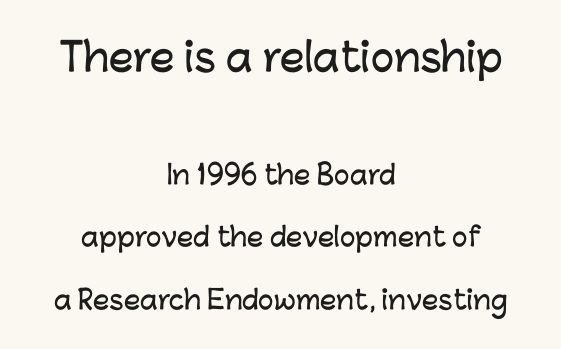
The image shows 39 px sans-serif type, upright; set centered, loose line spacing (2.42x), normal letter spacing, not underlined; the first (top) block is 1.5x larger; low stroke contrast and a medium x-height.
